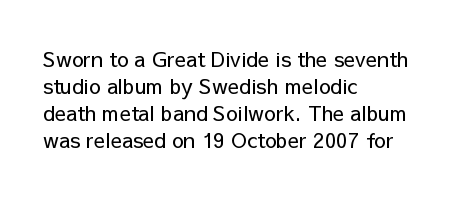
{"italic": "no", "bold": "no", "underline": "no", "align": "left", "line_spacing": "normal", "line_spacing_ratio": 1.29, "letter_spacing": "normal", "letter_spacing_em": 0.0, "glyph_px": 21}
